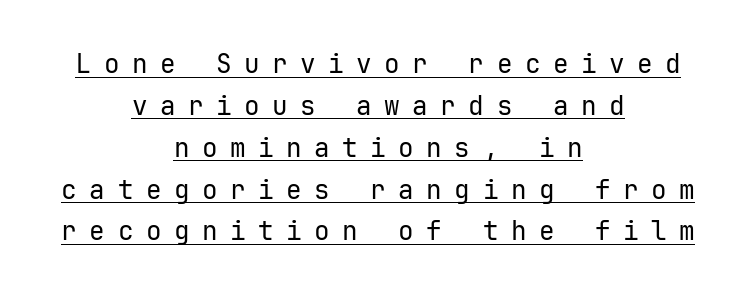
{"italic": "no", "bold": "no", "underline": "yes", "align": "center", "line_spacing": "normal", "line_spacing_ratio": 1.61, "letter_spacing": "wide", "letter_spacing_em": 0.48, "glyph_px": 26}
